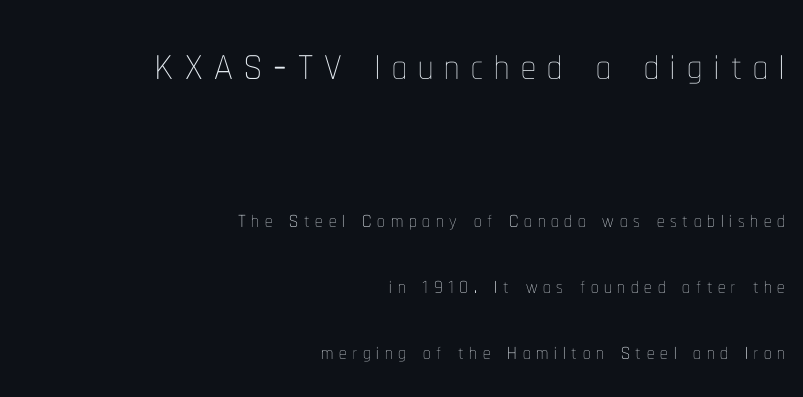
The image shows 59 px thin, condensed type, upright; set right-aligned, loose line spacing (2.21x), not underlined; the first (top) block is 1.97x larger; low stroke contrast and a medium x-height.
